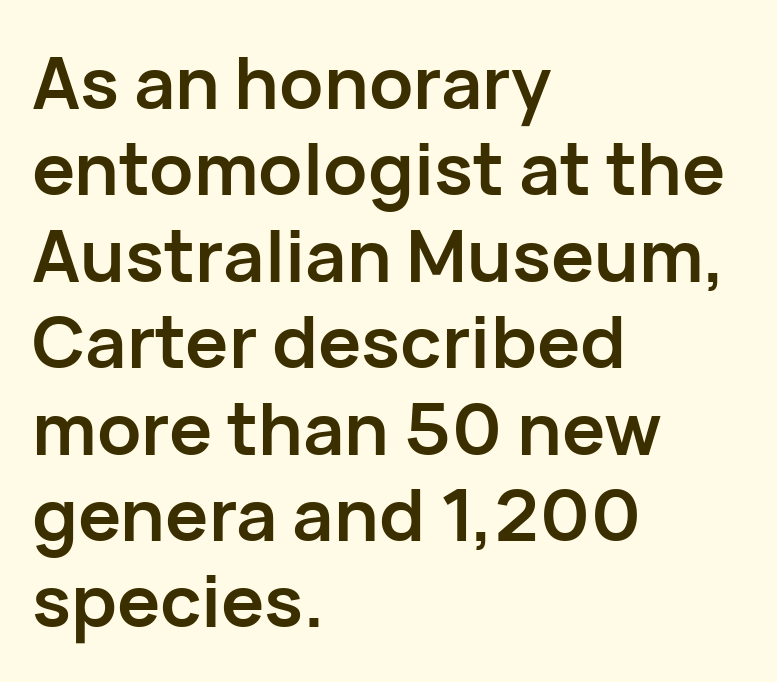
{"serif": "no", "italic": "no", "bold": "yes", "weight": "semibold", "width": "normal", "stroke_contrast": "low", "x_height": "medium", "monospaced": "no", "underline": "no", "align": "left", "line_spacing_ratio": 1.2, "letter_spacing": "normal", "letter_spacing_em": 0.0, "glyph_px": 72}
